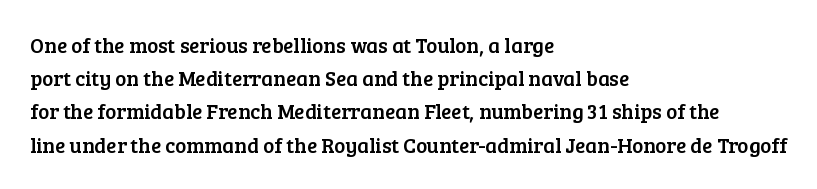
The image shows 21 px text type, upright; set left-aligned, normal line spacing (1.58x), normal letter spacing, not underlined.
